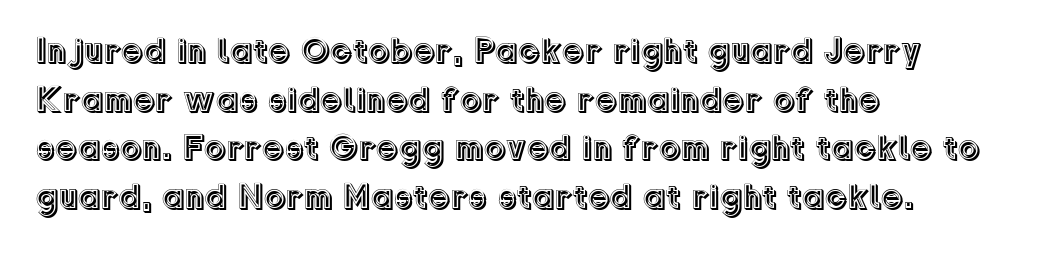
Q: Is the text italic (slanted)? A: No, it is upright.
Q: Is the text underlined? A: No.
Q: How is the paragraph aligned? A: Left-aligned.
Q: Is the spacing between letters normal or unusually wide? A: Normal.
Q: Is the spacing between lines tight, normal or loose? A: Normal.
Q: Width (condensed, normal, or wide)? A: Normal.
Q: x-height? A: Medium.
Q: Monospaced? A: No.
